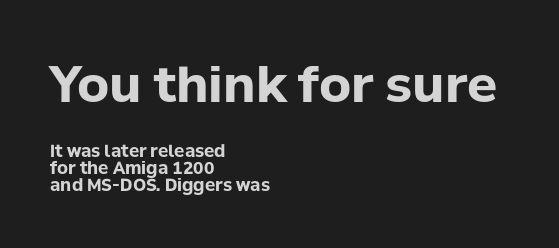
Caption: multi-line text, flush left, ragged right. The face used here is proportionally spaced, like ordinary book or web type. Type style note: lacks serifs. Rendered with straight, roman letterforms. Students, observe: this is what under-led, compact text looks like.
